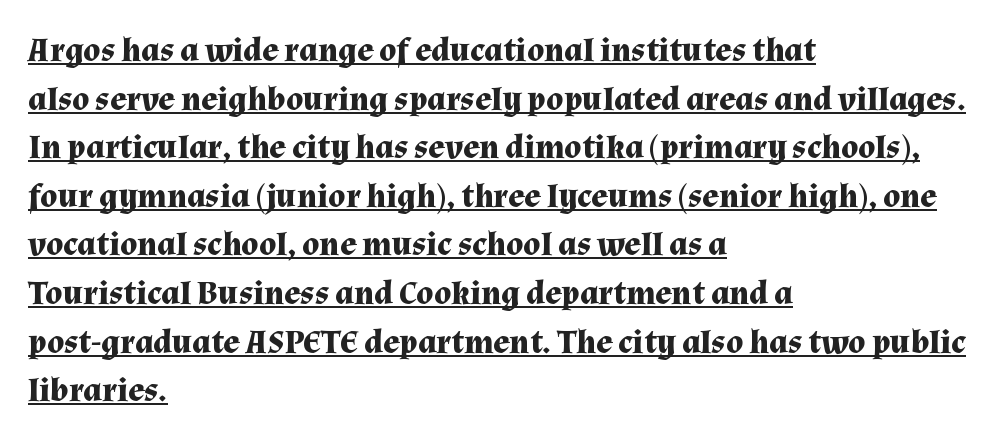
Q: Is the text bold? A: Yes.
Q: Is the text italic (slanted)? A: No, it is upright.
Q: Is the typeface a serif or a sans-serif typeface? A: Serif.
Q: Is the text underlined? A: Yes.
Q: How is the paragraph aligned? A: Left-aligned.
Q: Is the spacing between letters normal or unusually wide? A: Normal.
Q: Is the spacing between lines tight, normal or loose? A: Normal.
Q: Width (condensed, normal, or wide)? A: Normal.
Q: Stroke contrast? A: Medium.
Q: x-height? A: Medium.
Q: Monospaced? A: No.
